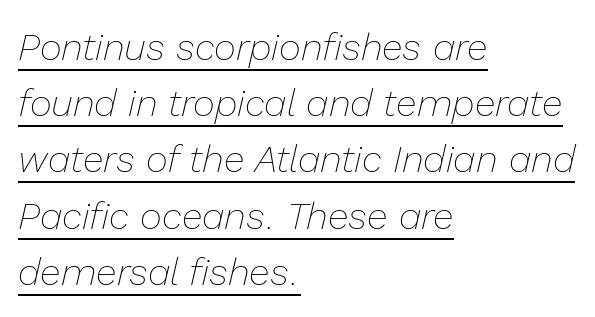
Would a proofreader flag this as italicized? Yes. Summary of weight: not heavy and not bold. Reading down the column, the eye jumps a familiar distance to each next line. The sample's only ornament is a line tracing under the words.
